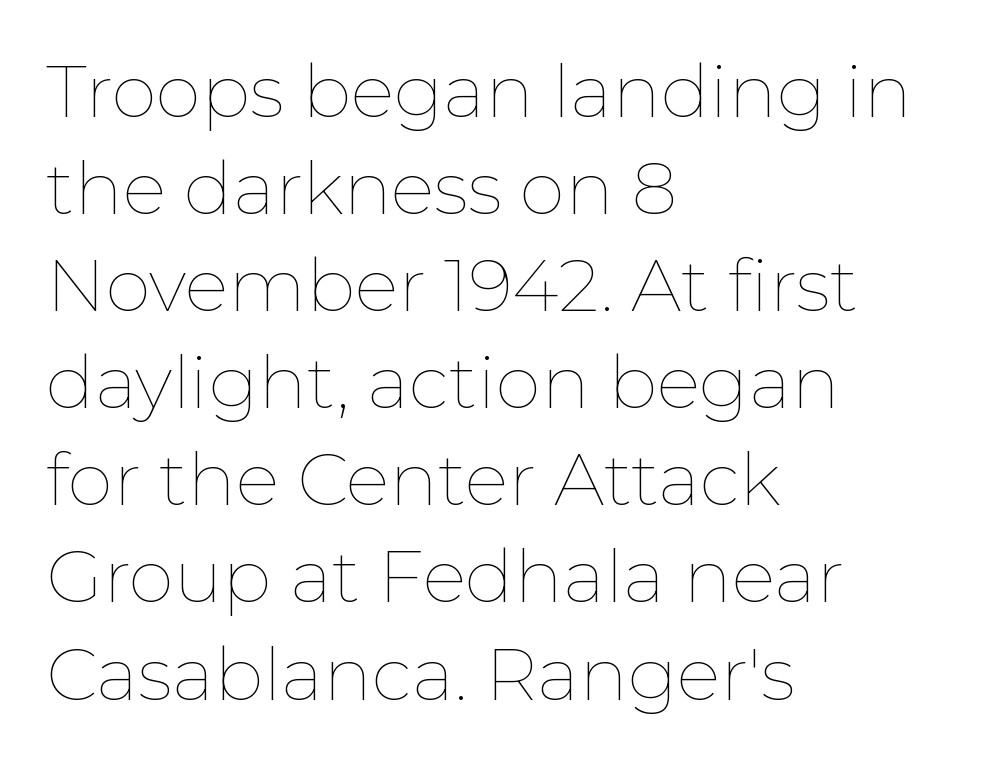
{"italic": "no", "bold": "no", "weight": "thin", "width": "normal", "stroke_contrast": "low", "x_height": "medium", "monospaced": "no", "underline": "no", "align": "left", "line_spacing": "normal", "line_spacing_ratio": 1.33, "letter_spacing": "normal", "letter_spacing_em": 0.0, "glyph_px": 73}
